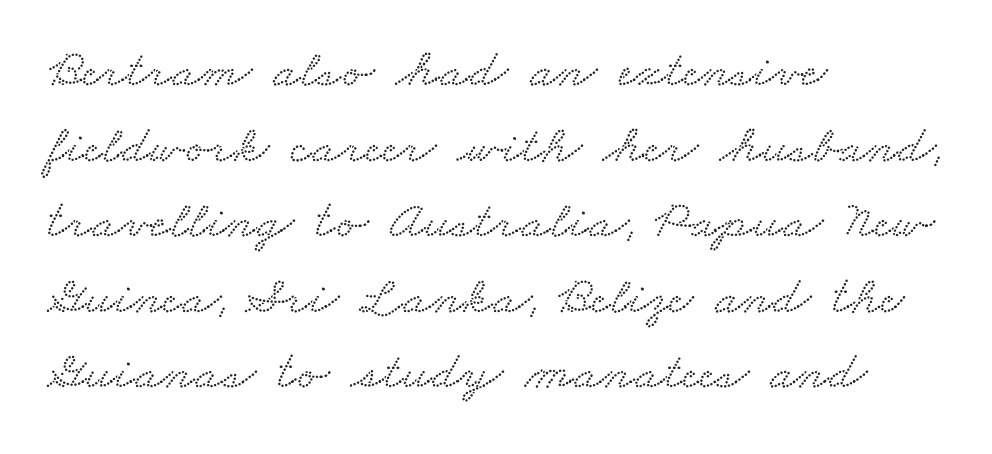
Rule under the text: the space is simply empty. These lines are rendered in a variable-pitch font. Between one letter and the next there's only the usual sliver of space. This sample is left-justified, so line endings fall wherever the words run out. Unlike a clean sans, this face finishes its strokes with serifs.
